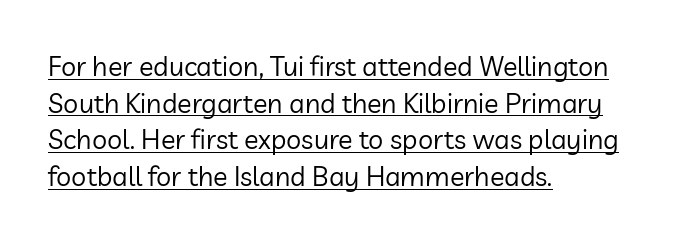
{"italic": "no", "bold": "no", "underline": "yes", "align": "left", "line_spacing": "normal", "line_spacing_ratio": 1.36, "letter_spacing": "normal", "letter_spacing_em": 0.0, "glyph_px": 27}
